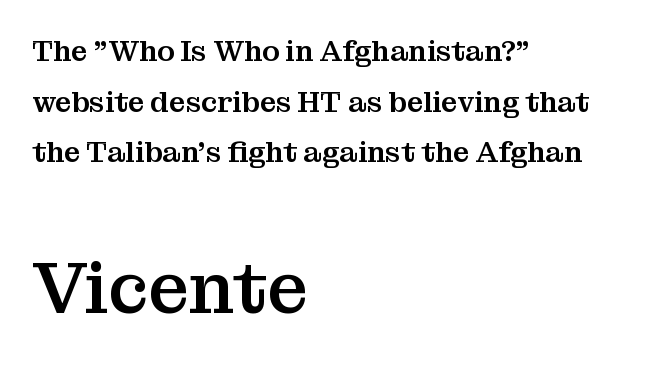
Proportional: the letters do not fall into vertical columns. The specimen omits any rule beneath the text block's lines. One-word summary of the alignment: left. The lower block of text is set noticeably larger than the block above it. Is the letter spacing exaggerated? No — it looks like the ordinary default.
